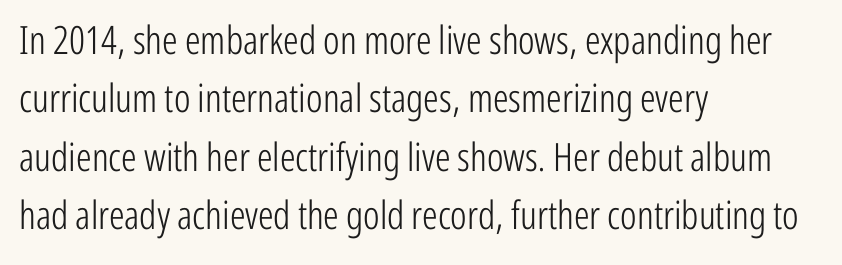
{"serif": "no", "italic": "no", "bold": "no", "weight": "light", "width": "condensed", "stroke_contrast": "low", "x_height": "medium", "monospaced": "no", "underline": "no", "align": "left", "line_spacing": "normal", "line_spacing_ratio": 1.5, "letter_spacing": "normal", "letter_spacing_em": 0.0, "glyph_px": 39}
